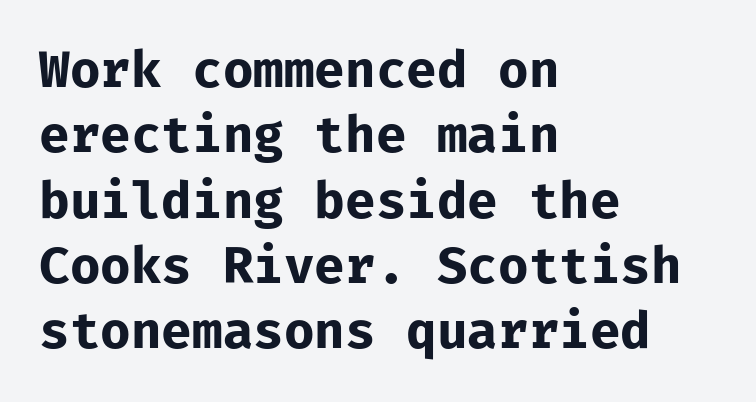
Q: Is the text bold? A: Yes.
Q: Is the text italic (slanted)? A: No, it is upright.
Q: Is the typeface a serif or a sans-serif typeface? A: Sans-serif.
Q: Is the text underlined? A: No.
Q: How is the paragraph aligned? A: Left-aligned.
Q: Is the spacing between letters normal or unusually wide? A: Normal.
Q: Is the spacing between lines tight, normal or loose? A: Normal.
Q: Width (condensed, normal, or wide)? A: Normal.
Q: Stroke contrast? A: Low.
Q: x-height? A: Medium.
Q: Monospaced? A: Yes.
